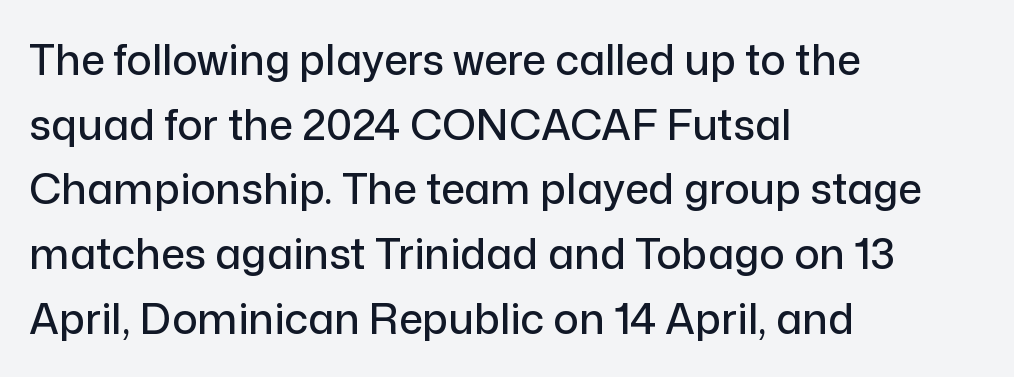
Q: Is the text italic (slanted)? A: No, it is upright.
Q: Is the typeface a serif or a sans-serif typeface? A: Sans-serif.
Q: Is the text underlined? A: No.
Q: How is the paragraph aligned? A: Left-aligned.
Q: Is the spacing between letters normal or unusually wide? A: Normal.
Q: Is the spacing between lines tight, normal or loose? A: Normal.
Q: Width (condensed, normal, or wide)? A: Normal.
Q: Stroke contrast? A: Low.
Q: x-height? A: Medium.
Q: Monospaced? A: No.
